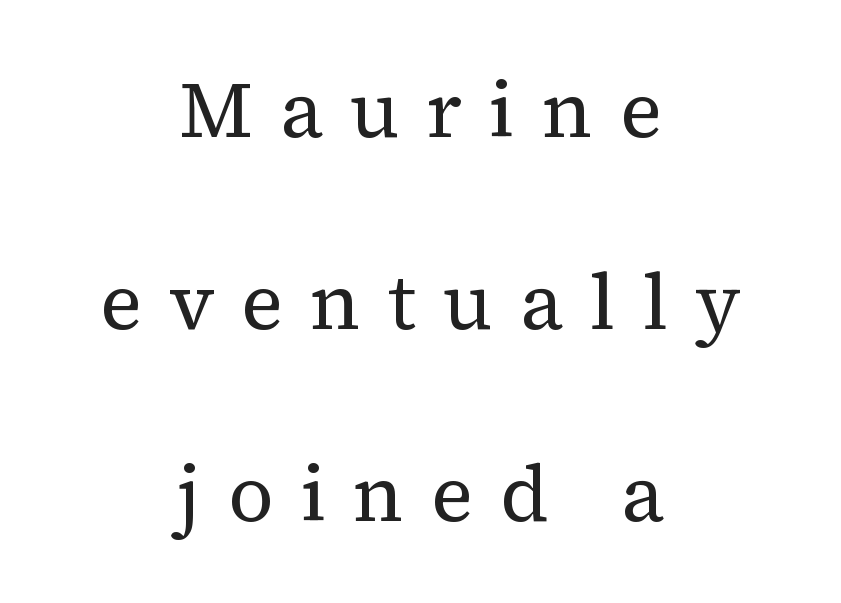
Q: Is the text bold? A: No.
Q: Is the text italic (slanted)? A: No, it is upright.
Q: Is the typeface a serif or a sans-serif typeface? A: Serif.
Q: Is the text underlined? A: No.
Q: How is the paragraph aligned? A: Centered.
Q: Is the spacing between letters normal or unusually wide? A: Unusually wide.
Q: Is the spacing between lines tight, normal or loose? A: Loose.
Q: Width (condensed, normal, or wide)? A: Normal.
Q: Stroke contrast? A: Medium.
Q: x-height? A: Medium.
Q: Monospaced? A: No.
